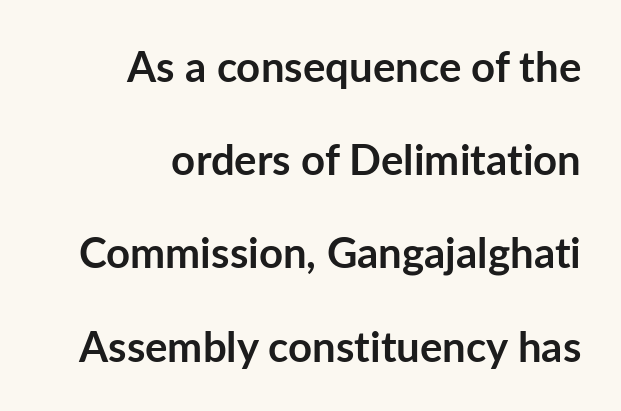
Q: Is the text bold? A: Yes.
Q: Is the text italic (slanted)? A: No, it is upright.
Q: Is the typeface a serif or a sans-serif typeface? A: Sans-serif.
Q: Is the text underlined? A: No.
Q: How is the paragraph aligned? A: Right-aligned.
Q: Is the spacing between letters normal or unusually wide? A: Normal.
Q: Is the spacing between lines tight, normal or loose? A: Loose.
Q: Width (condensed, normal, or wide)? A: Normal.
Q: Stroke contrast? A: Low.
Q: x-height? A: Medium.
Q: Monospaced? A: No.
